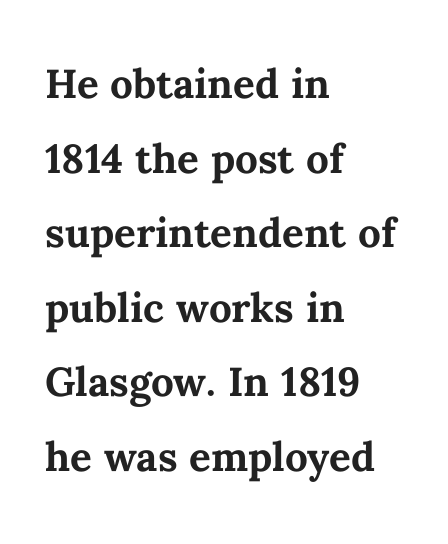
The image shows 54 px semibold type, upright; set left-aligned, normal line spacing (1.38x), normal letter spacing, not underlined; medium stroke contrast and a medium x-height.
